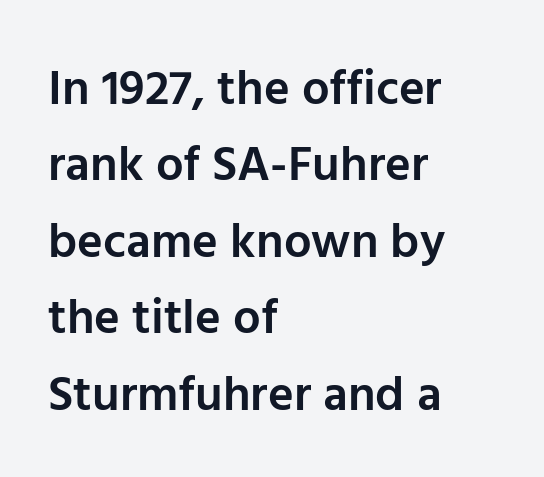
{"serif": "no", "italic": "no", "bold": "semi", "weight": "semibold", "width": "normal", "stroke_contrast": "low", "x_height": "medium", "monospaced": "no", "underline": "no", "align": "left", "line_spacing": "normal", "line_spacing_ratio": 1.56, "letter_spacing": "normal", "letter_spacing_em": 0.0, "glyph_px": 49}
